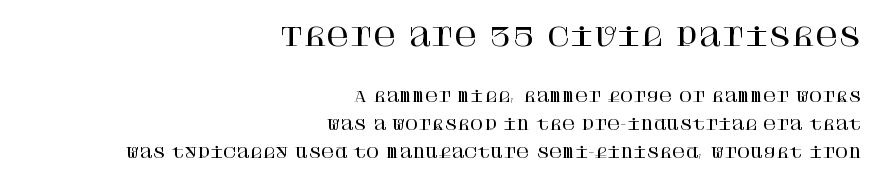
Q: Is the text italic (slanted)? A: No, it is upright.
Q: Is the text underlined? A: No.
Q: How is the paragraph aligned? A: Right-aligned.
Q: Is the spacing between letters normal or unusually wide? A: Normal.
Q: Is the spacing between lines tight, normal or loose? A: Loose.
Q: Which block of text is set in a larger size, the first (top) or the second (bottom)? A: The first (top) one.
